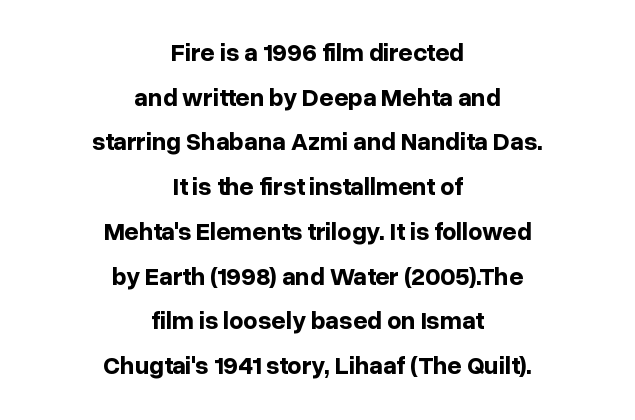
Reading down the block, each line starts at a different indent, mirrored at its end. Italic: no, the glyphs are upright roman. Has an underline been added? It has not. The type is set solid horizontally, with unmodified tracking. The strokes are fattened all the way to bold.
